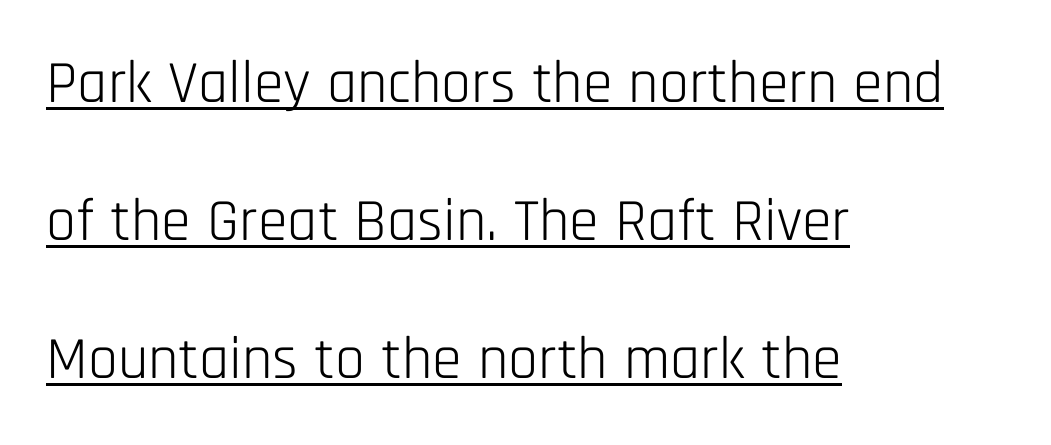
A quiet, ordinary-to-light weight characterises the typeface. Posture: vertical. The compositor pushed each line to the left boundary. This sample has the flowing, uneven cadence of proportional lettering. Does extra space separate the letters? No, they use regular spacing.
